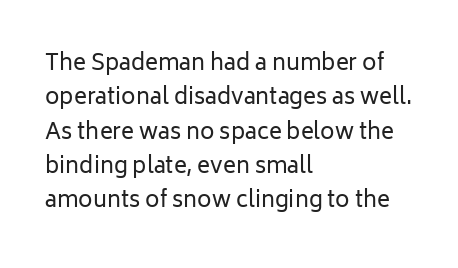
Q: Is the text bold? A: No.
Q: Is the text italic (slanted)? A: No, it is upright.
Q: Is the text underlined? A: No.
Q: How is the paragraph aligned? A: Left-aligned.
Q: Is the spacing between letters normal or unusually wide? A: Normal.
Q: Is the spacing between lines tight, normal or loose? A: Normal.
